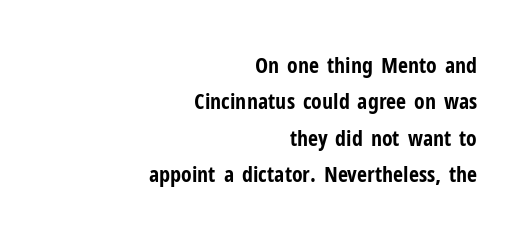
The image shows 22 px bold type, upright; set right-aligned, normal line spacing (1.65x), normal letter spacing, not underlined.
